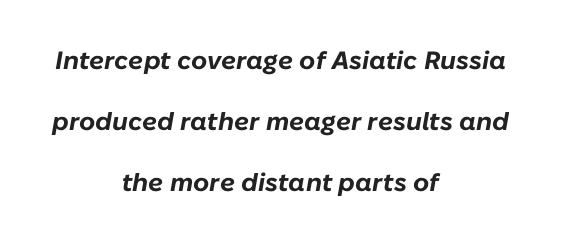
Glance below the letters and you will spot only blank space. Reading down the block, each line starts at a different indent, mirrored at its end. A dark, heavy texture on the line: the type is bold. Observe the ordinary spacing: letters are neighbours, not strangers.
